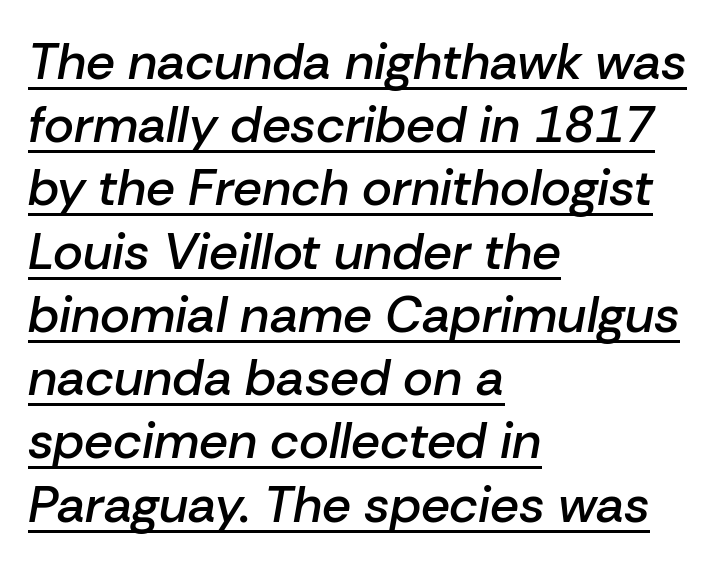
The image shows 51 px semibold type, italic (leaning right); set left-aligned, line spacing 1.24x, normal letter spacing, underlined; low stroke contrast and a medium x-height.
